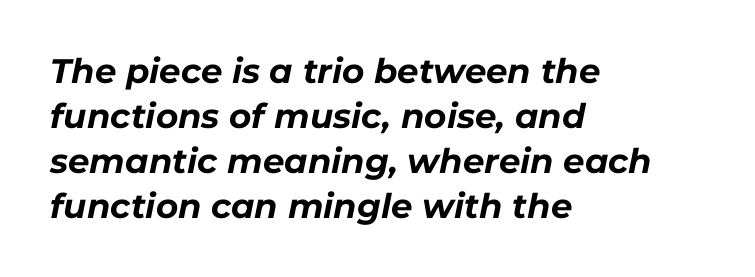
No extra tracking has been applied to these lines. Rows of type keep a routine distance in the vertical direction. Anything drawn beneath the words? Only blank space. A student would call this left alignment; a typographer would say flush left, rag right.
